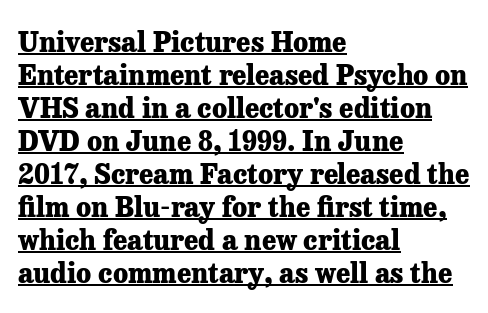
The image shows 27 px bold type, upright; set left-aligned, line spacing 1.22x, normal letter spacing, underlined.
